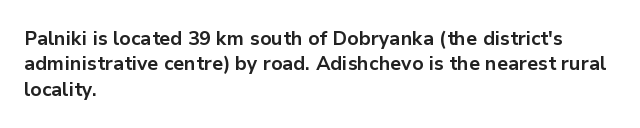
The image shows 20 px bold type, upright; set left-aligned, normal line spacing (1.27x), normal letter spacing, not underlined.
